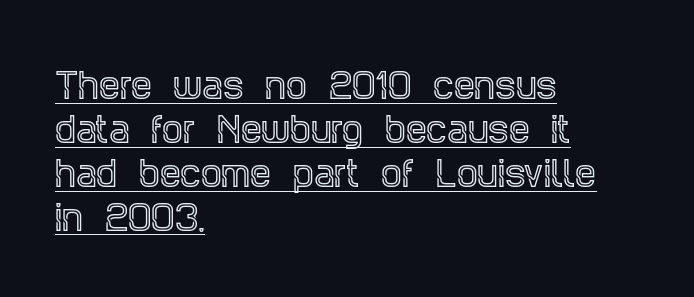
The image shows 33 px condensed serif type, upright; set left-aligned, normal line spacing (1.33x), normal letter spacing, underlined; a large x-height.
